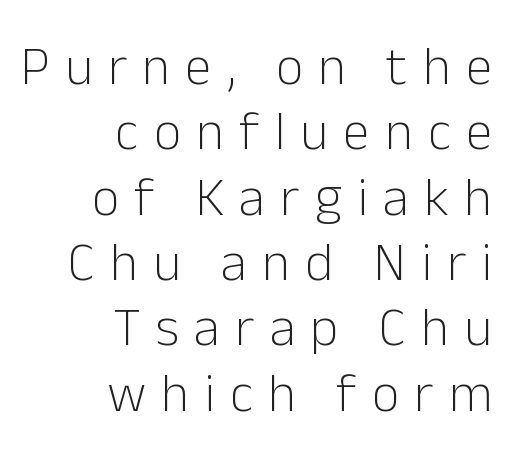
{"serif": "no", "italic": "no", "bold": "no", "weight": "light", "width": "normal", "stroke_contrast": "low", "x_height": "medium", "monospaced": "no", "underline": "no", "align": "right", "line_spacing_ratio": 1.21, "letter_spacing": "wide", "letter_spacing_em": 0.28, "glyph_px": 54}
